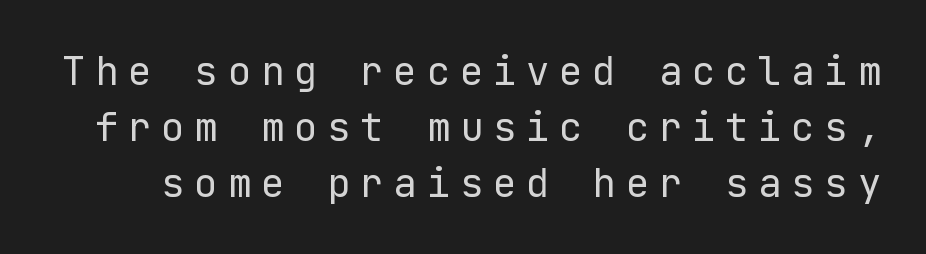
The image shows 39 px regular-weight sans-serif type, upright; set normal line spacing (1.43x), unusually wide letter spacing (+0.25 em), not underlined; low stroke contrast and a medium x-height.
